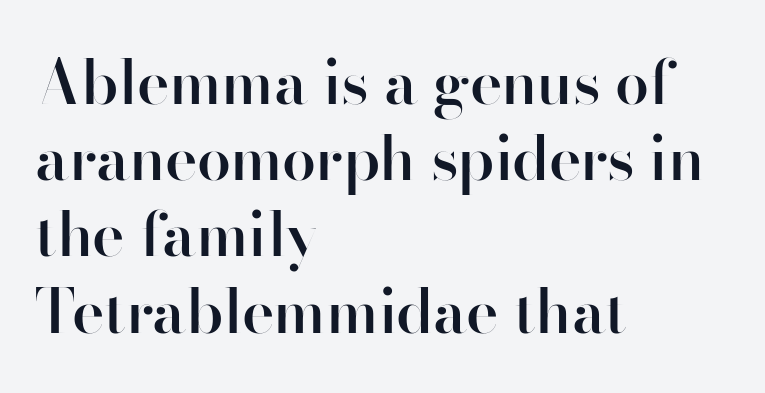
{"serif": "no", "italic": "no", "bold": "semi", "weight": "semibold", "width": "normal", "stroke_contrast": "high", "x_height": "small", "monospaced": "no", "underline": "no", "align": "left", "line_spacing": "normal", "line_spacing_ratio": 1.25, "letter_spacing": "normal", "letter_spacing_em": 0.0, "glyph_px": 61}
